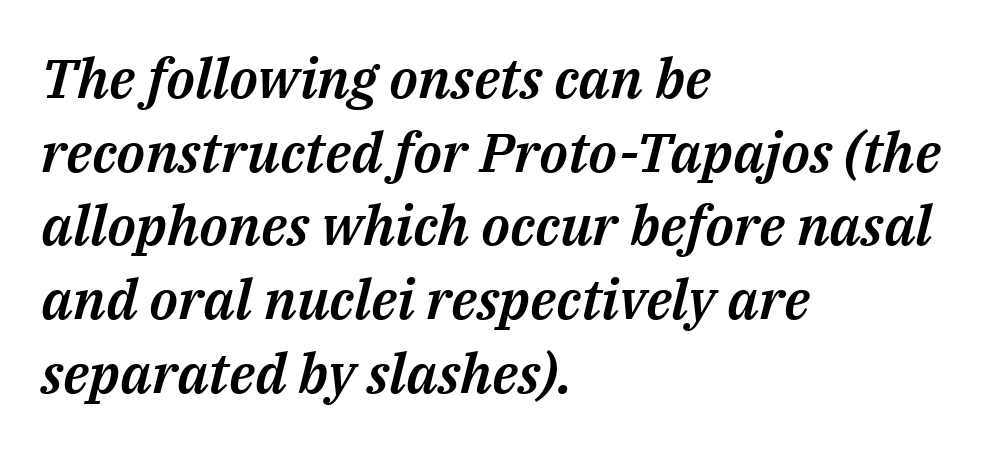
These lines are set flush left with a ragged right edge. What's the leading like? Ordinary, nothing unusual. Words float on clear page, feet unadorned. The letters are slanted; this is an italic face.
